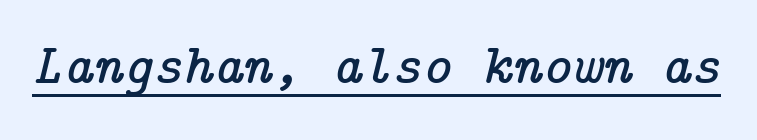
Q: Is the text italic (slanted)? A: Yes, it leans right by about 14 degrees.
Q: Is the typeface a serif or a sans-serif typeface? A: Serif.
Q: Is the text underlined? A: Yes.
Q: Is the spacing between letters normal or unusually wide? A: Normal.
Q: Width (condensed, normal, or wide)? A: Normal.
Q: Stroke contrast? A: Low.
Q: x-height? A: Medium.
